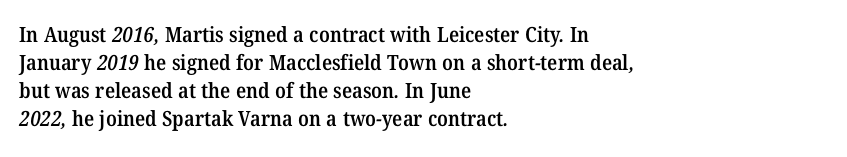
Q: Is the text bold? A: Semi-bold.
Q: Is the text underlined? A: No.
Q: How is the paragraph aligned? A: Left-aligned.
Q: Is the spacing between letters normal or unusually wide? A: Normal.
Q: Is the spacing between lines tight, normal or loose? A: Normal.
